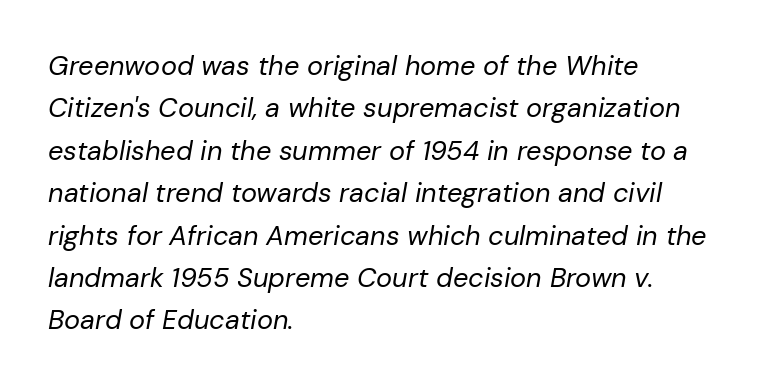
{"italic": "yes", "lean": "right", "slant_degrees": 10, "bold": "no", "underline": "no", "align": "left", "line_spacing": "normal", "line_spacing_ratio": 1.57, "letter_spacing": "normal", "letter_spacing_em": 0.0, "glyph_px": 27}
